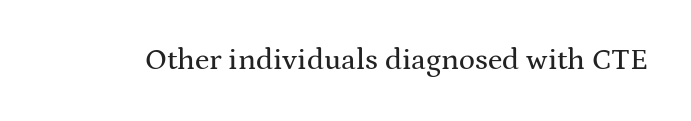
The image shows 30 px wide serif type, upright; set normal letter spacing, not underlined; medium stroke contrast and a medium x-height.
